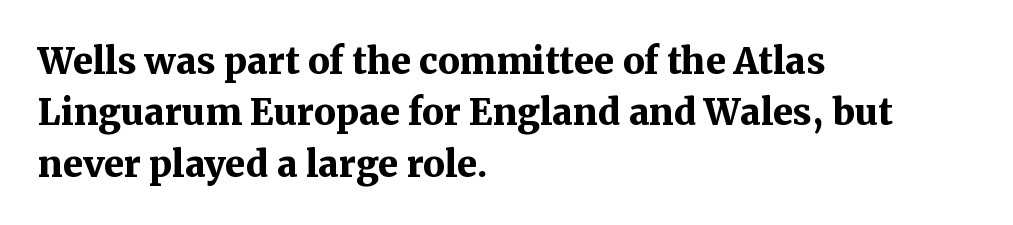
{"serif": "yes", "italic": "no", "bold": "yes", "weight": "bold", "width": "normal", "stroke_contrast": "medium", "x_height": "medium", "monospaced": "no", "underline": "no", "align": "left", "line_spacing": "normal", "line_spacing_ratio": 1.43, "letter_spacing": "normal", "letter_spacing_em": 0.0, "glyph_px": 36}
